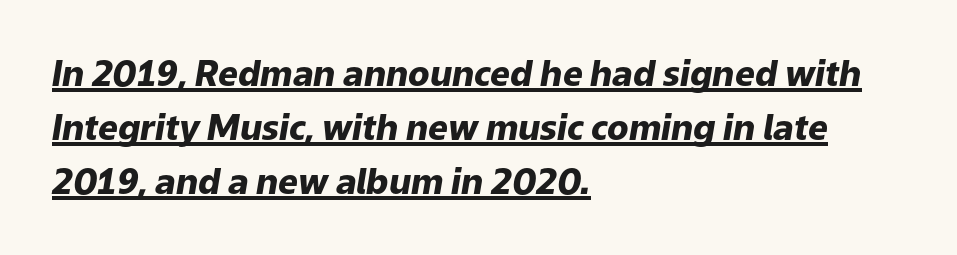
{"italic": "yes", "lean": "right", "slant_degrees": 9, "bold": "yes", "weight": "heavy", "width": "normal", "stroke_contrast": "low", "x_height": "medium", "monospaced": "no", "underline": "yes", "align": "left", "line_spacing": "normal", "line_spacing_ratio": 1.54, "letter_spacing": "normal", "letter_spacing_em": 0.0, "glyph_px": 35}
